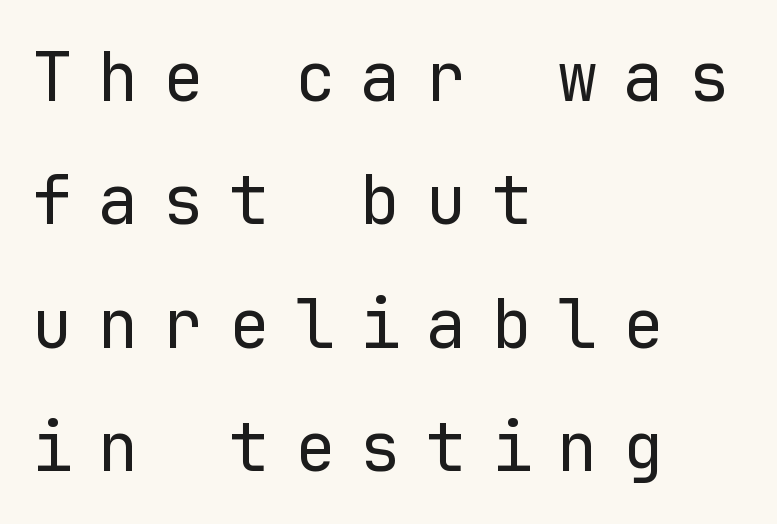
What kind of face is this? One without serifs — a sans. The tracking jumps out immediately: characters are airy and widely separated. You could count columns in this text — the font is strictly monospaced. Posture: straight, roman, zero tilt. Typeset ragged right — the left edge is the straight one.
